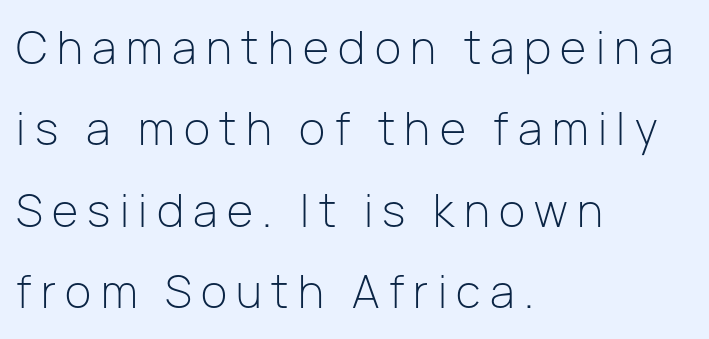
Letter spacing: wide. Tall strokes in this sample are plumb rather than angled. These lines are rendered in a variable-pitch font. What kind of face is this? One without serifs — a sans.
